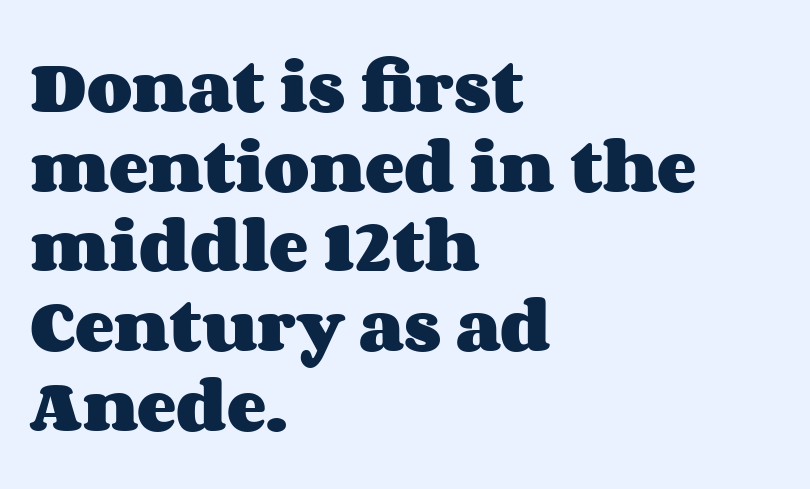
Q: Is the text bold? A: Yes.
Q: Is the text italic (slanted)? A: No, it is upright.
Q: Is the text underlined? A: No.
Q: How is the paragraph aligned? A: Left-aligned.
Q: Is the spacing between letters normal or unusually wide? A: Normal.
Q: Is the spacing between lines tight, normal or loose? A: Normal.
Q: Width (condensed, normal, or wide)? A: Wide.
Q: Stroke contrast? A: Medium.
Q: x-height? A: Large.
Q: Monospaced? A: No.
